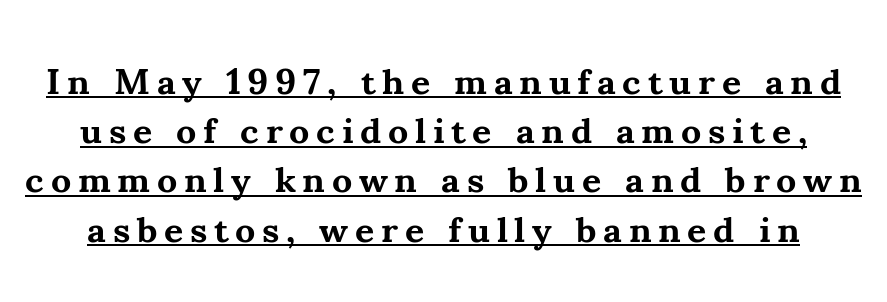
{"serif": "yes", "italic": "no", "bold": "yes", "weight": "bold", "width": "normal", "stroke_contrast": "medium", "x_height": "small", "monospaced": "no", "underline": "yes", "line_spacing": "normal", "line_spacing_ratio": 1.33, "glyph_px": 37}
